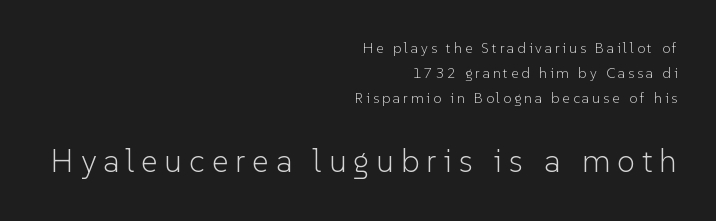
The lower block of text is set noticeably larger than the block above it. Here the designer chose a conventional face with non-uniform glyph widths. The characters display no serif detailing; their extremities are plain. In terms of letterspacing, this is a distinctly airy, spread setting. Heft: none added — not bold.
